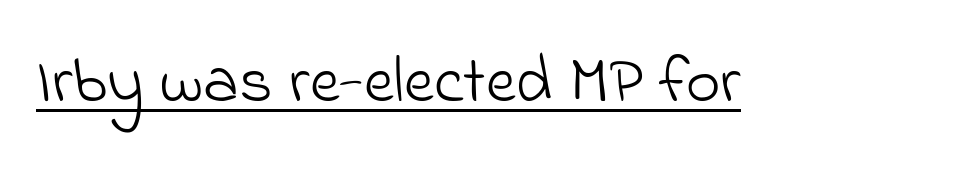
{"serif": "no", "bold": "no", "weight": "light", "width": "normal", "stroke_contrast": "low", "x_height": "small", "monospaced": "no", "underline": "yes", "letter_spacing": "normal", "letter_spacing_em": 0.0, "glyph_px": 66}
